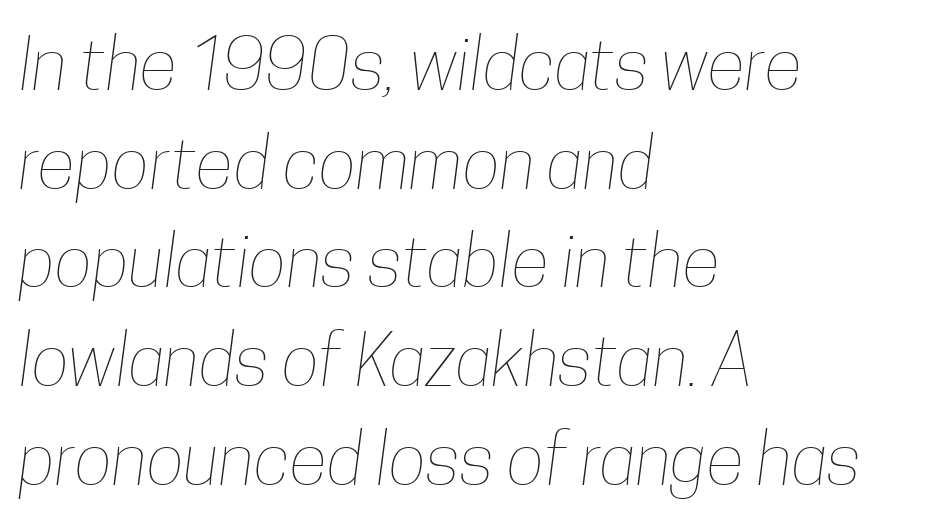
The line-height multiplier appears to be the usual default. Is the letter spacing exaggerated? No — it looks like the ordinary default. The typeface has the unassuming heft of standard copy or less. Left-aligned paragraph, ragged on the right.
